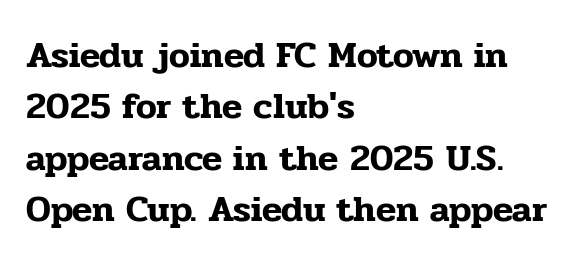
{"serif": "yes", "italic": "no", "width": "normal", "stroke_contrast": "low", "x_height": "medium", "monospaced": "no", "underline": "no", "align": "left", "line_spacing": "normal", "line_spacing_ratio": 1.39, "letter_spacing": "normal", "letter_spacing_em": 0.0, "glyph_px": 37}
